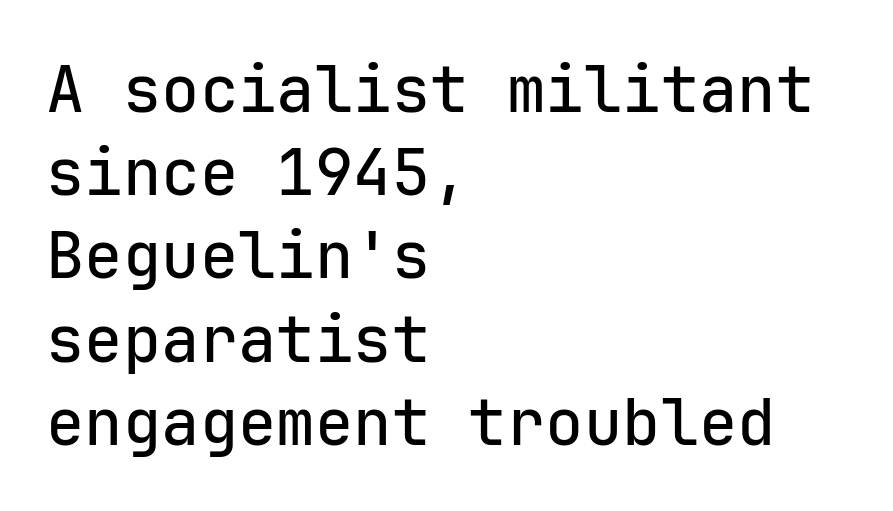
The vertical gap from one line to the next is medium. The typeface chosen for these lines omits serifs. Upright lettering throughout. Think of a typewriter: that constant character pitch is what you see here. This rendering features lettering with no underline.
